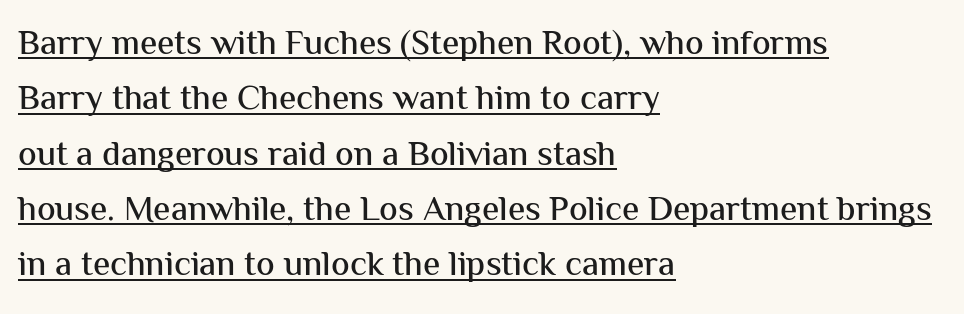
{"serif": "no", "italic": "no", "width": "normal", "stroke_contrast": "medium", "x_height": "medium", "monospaced": "no", "underline": "yes", "align": "left", "line_spacing": "normal", "line_spacing_ratio": 1.58, "letter_spacing": "normal", "letter_spacing_em": 0.0, "glyph_px": 35}
